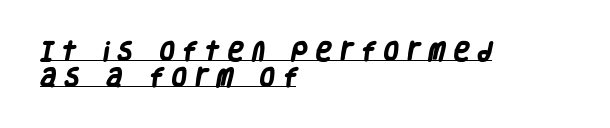
The image shows 21 px bold type; set left-aligned, line spacing 1.23x, unusually wide letter spacing (+0.43 em), underlined.
